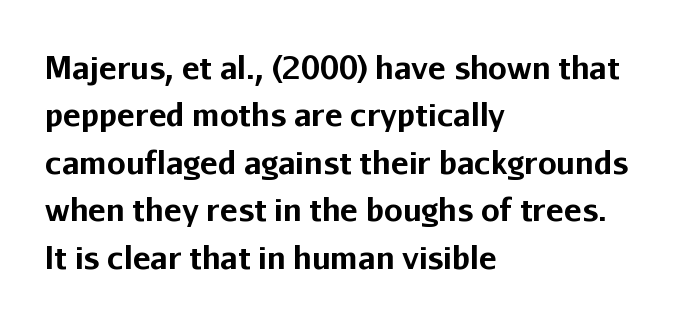
Q: Is the text bold? A: Yes.
Q: Is the text italic (slanted)? A: No, it is upright.
Q: Is the typeface a serif or a sans-serif typeface? A: Sans-serif.
Q: Is the text underlined? A: No.
Q: How is the paragraph aligned? A: Left-aligned.
Q: Is the spacing between letters normal or unusually wide? A: Normal.
Q: Is the spacing between lines tight, normal or loose? A: Normal.
Q: Width (condensed, normal, or wide)? A: Normal.
Q: Stroke contrast? A: Low.
Q: x-height? A: Medium.
Q: Monospaced? A: No.
